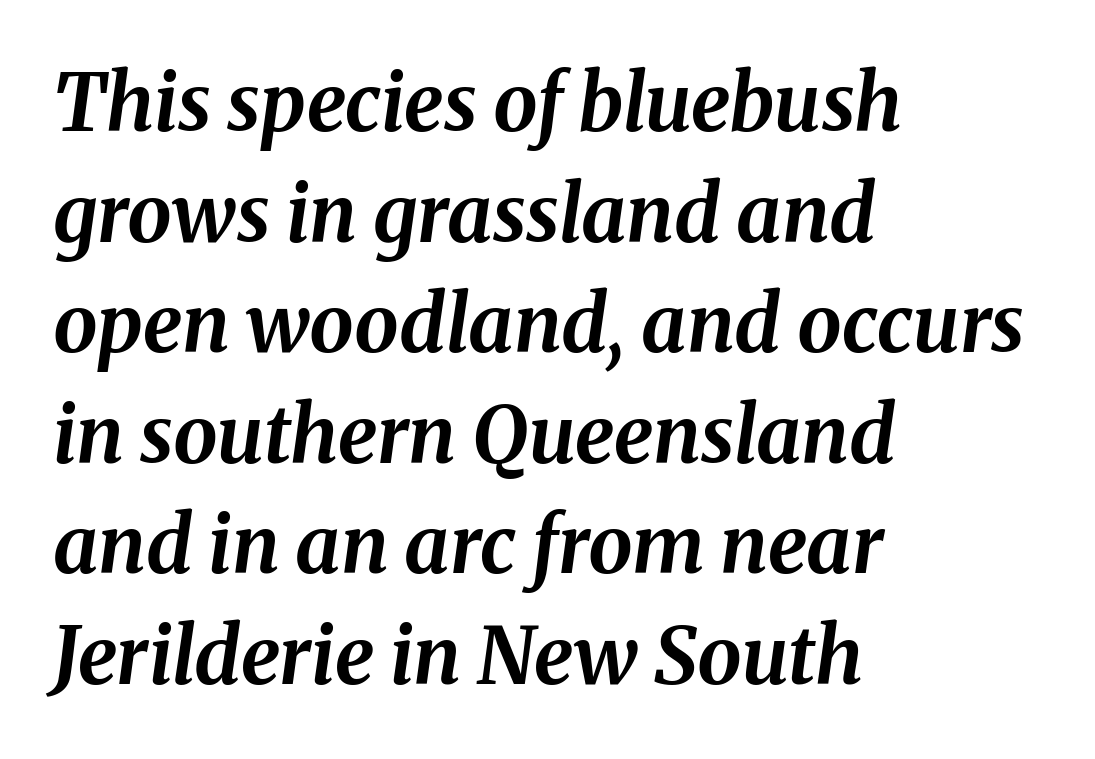
Q: Is the text bold? A: Yes.
Q: Is the text italic (slanted)? A: Yes, it leans right by about 8 degrees.
Q: Is the text underlined? A: No.
Q: How is the paragraph aligned? A: Left-aligned.
Q: Is the spacing between letters normal or unusually wide? A: Normal.
Q: Is the spacing between lines tight, normal or loose? A: Normal.
Q: Width (condensed, normal, or wide)? A: Normal.
Q: Stroke contrast? A: Medium.
Q: x-height? A: Medium.
Q: Monospaced? A: No.
